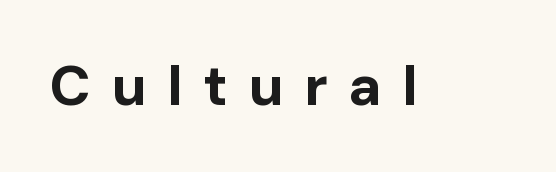
These lines have a slow, spaced-out rhythm from letter to letter. Tall strokes in this sample are plumb rather than angled. Has an underline been added? It has not. Do the characters align in a grid? No, the font is proportional.
